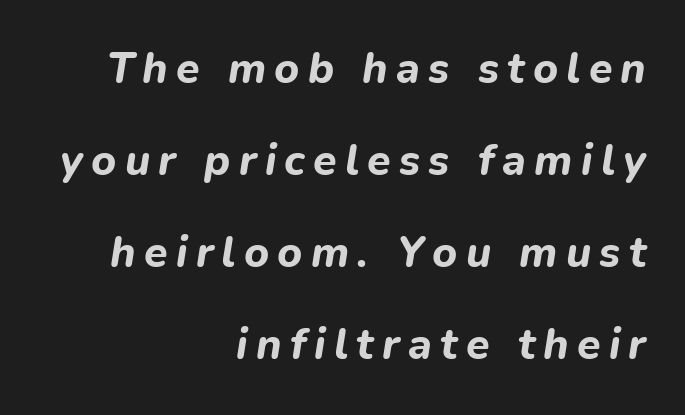
Q: Is the text bold? A: Yes.
Q: Is the text italic (slanted)? A: Yes, it leans right by about 9 degrees.
Q: Is the text underlined? A: No.
Q: How is the paragraph aligned? A: Right-aligned.
Q: Is the spacing between lines tight, normal or loose? A: Loose.
Q: Width (condensed, normal, or wide)? A: Normal.
Q: Stroke contrast? A: Low.
Q: x-height? A: Medium.
Q: Monospaced? A: No.
